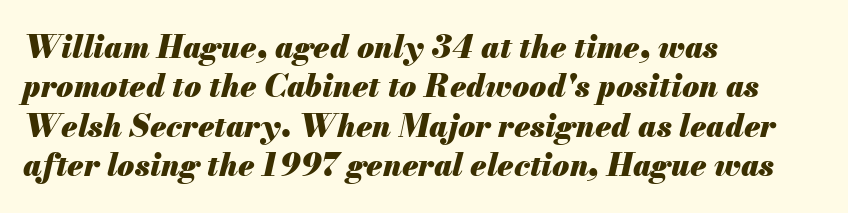
Q: Is the text bold? A: Yes.
Q: Is the text italic (slanted)? A: Yes, it leans right by about 13 degrees.
Q: Is the text underlined? A: No.
Q: How is the paragraph aligned? A: Left-aligned.
Q: Is the spacing between letters normal or unusually wide? A: Normal.
Q: Is the spacing between lines tight, normal or loose? A: Normal.
Q: Width (condensed, normal, or wide)? A: Normal.
Q: Stroke contrast? A: Medium.
Q: x-height? A: Small.
Q: Monospaced? A: No.
